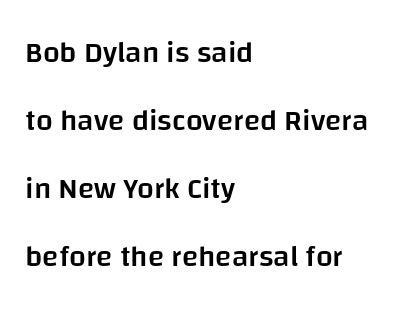
Q: Is the text bold? A: Semi-bold.
Q: Is the text italic (slanted)? A: No, it is upright.
Q: Is the typeface a serif or a sans-serif typeface? A: Sans-serif.
Q: Is the text underlined? A: No.
Q: How is the paragraph aligned? A: Left-aligned.
Q: Is the spacing between letters normal or unusually wide? A: Normal.
Q: Is the spacing between lines tight, normal or loose? A: Loose.
Q: Width (condensed, normal, or wide)? A: Normal.
Q: Stroke contrast? A: Low.
Q: x-height? A: Large.
Q: Monospaced? A: No.
